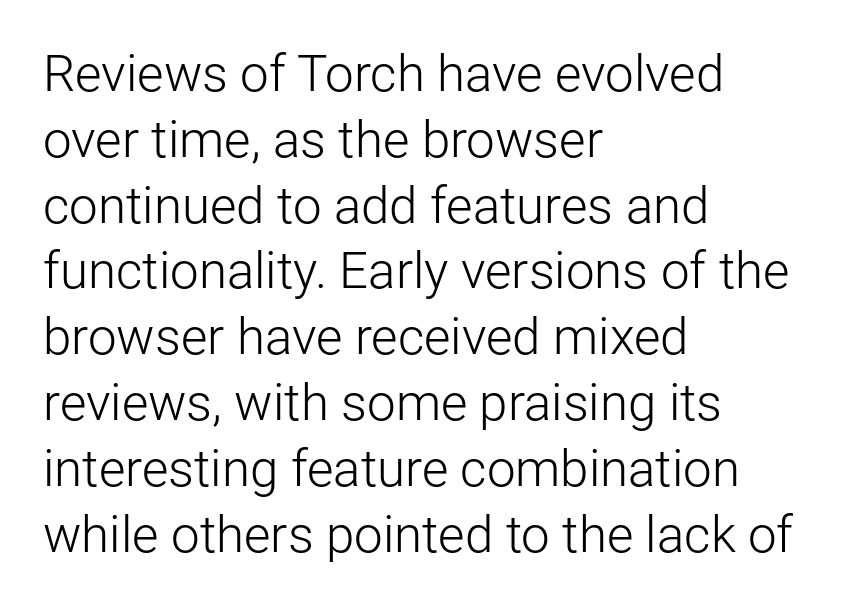
{"serif": "no", "italic": "no", "bold": "no", "weight": "light", "width": "normal", "stroke_contrast": "low", "x_height": "medium", "monospaced": "no", "underline": "no", "align": "left", "line_spacing": "normal", "line_spacing_ratio": 1.29, "letter_spacing": "normal", "letter_spacing_em": 0.0, "glyph_px": 51}
